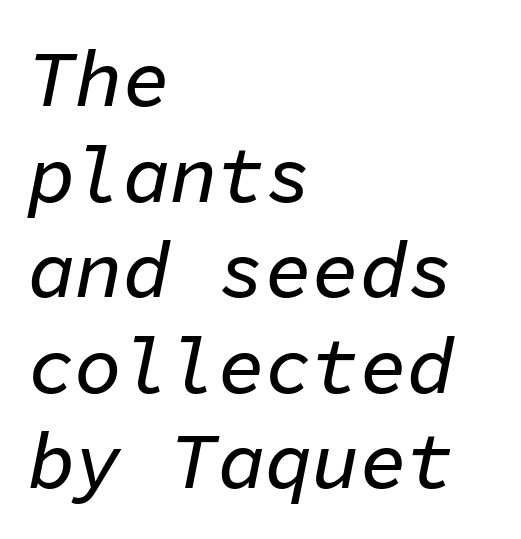
The passage shown is typed in a monospace face where columns stay perfectly aligned. A clean baseline with only descenders dipping below it. Horizontally, the lines are justified to the leading edge only. Is the type slanted? Yes — the strokes lean at a clear angle. The passage shown has conventional tracking throughout.
